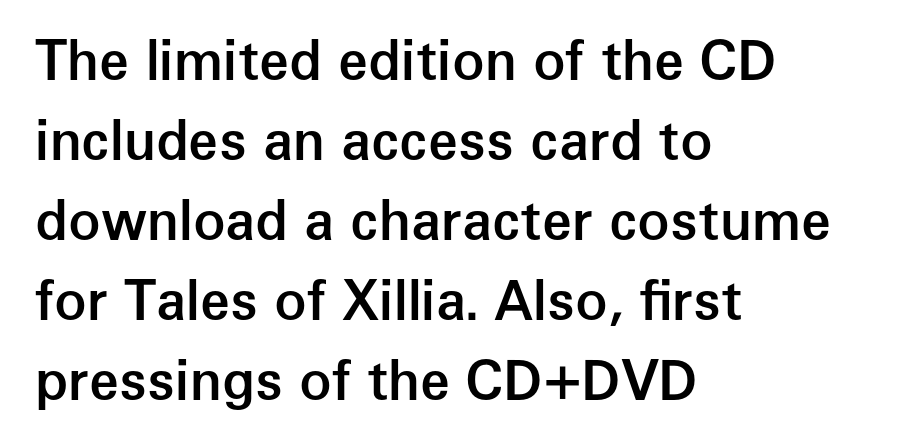
Compared with typical body copy, the letter spacing here is the same. These lines are rendered in a variable-pitch font. Each glyph is drawn with semibold strokes, heavier than normal yet not fully bold. Baseline-to-baseline distance is the conventional proportion of letter height.
